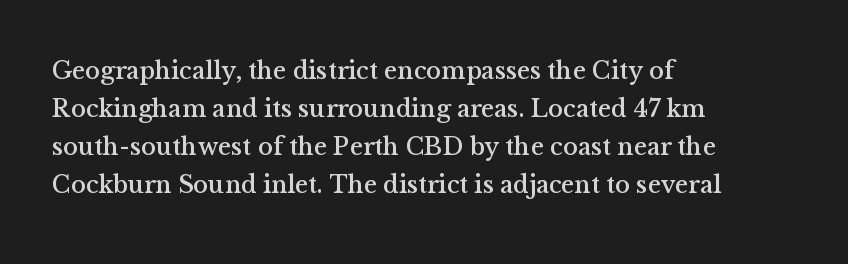
The image shows 25 px text type, upright; set left-aligned, normal line spacing (1.52x), normal letter spacing, not underlined.
